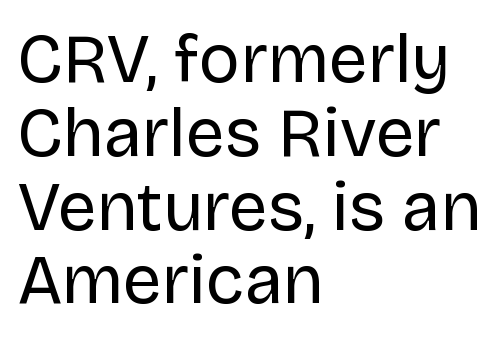
Reading down the column, the eye jumps only a short way to each next line. No word sits above an underline. Ink coverage per letter is moderate at most. These lines are rendered in a variable-pitch font. Tracking value appears to be zero — textbook default spacing. Style check: upright.
